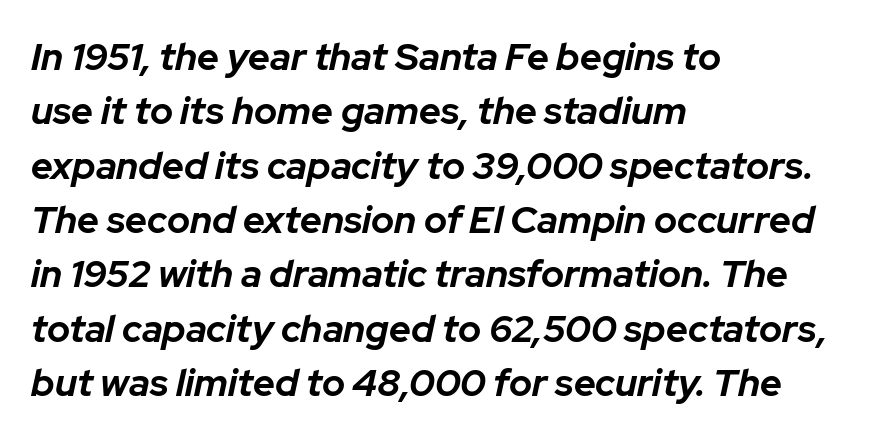
{"italic": "yes", "lean": "right", "slant_degrees": 12, "bold": "yes", "weight": "bold", "width": "normal", "stroke_contrast": "low", "x_height": "medium", "monospaced": "no", "underline": "no", "align": "left", "line_spacing": "normal", "line_spacing_ratio": 1.43, "letter_spacing": "normal", "letter_spacing_em": 0.0, "glyph_px": 38}
